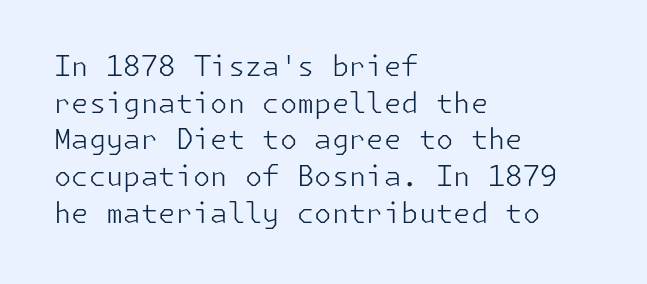
The image shows 28 px light sans-serif type, upright; set left-aligned, normal line spacing (1.31x), normal letter spacing, not underlined; low stroke contrast and a medium x-height.
